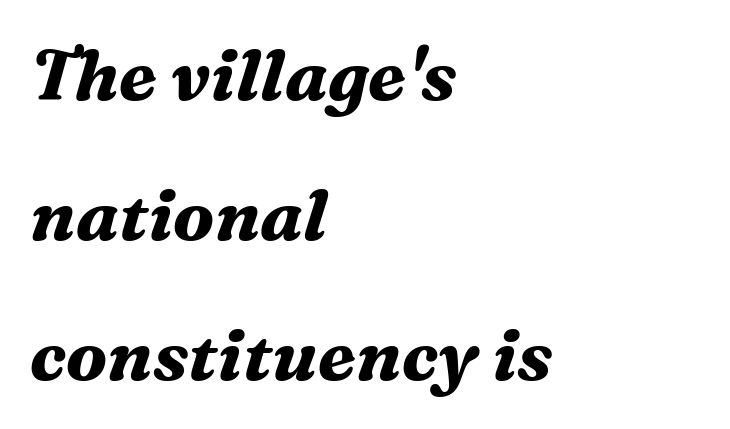
Yep, that's italic — everything's leaning. Proportional: the letters do not fall into vertical columns. The line texture is even and compact thanks to regular tracking. Airy leading. Check where the strokes stop: tiny serifs finish them off.
